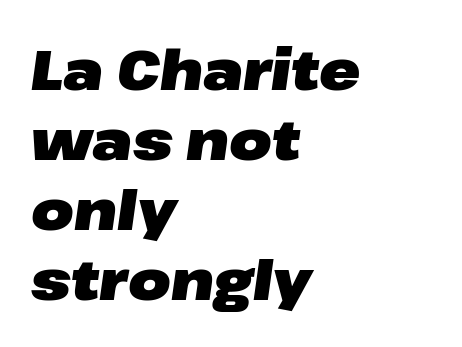
Q: Is the text bold? A: Yes.
Q: Is the text italic (slanted)? A: Yes, it leans right by about 8 degrees.
Q: Is the text underlined? A: No.
Q: How is the paragraph aligned? A: Left-aligned.
Q: Is the spacing between letters normal or unusually wide? A: Normal.
Q: Is the spacing between lines tight, normal or loose? A: Normal.
Q: Width (condensed, normal, or wide)? A: Wide.
Q: Stroke contrast? A: Low.
Q: x-height? A: Medium.
Q: Monospaced? A: No.
